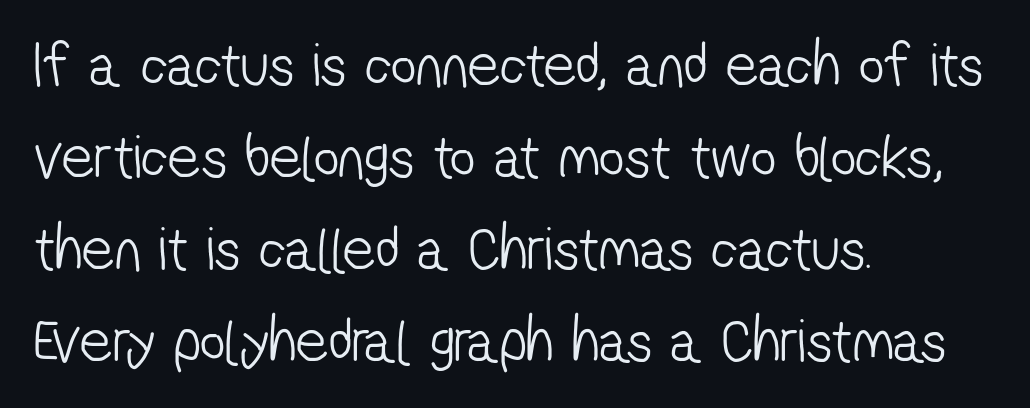
The image shows 63 px light, condensed sans-serif type; set left-aligned, normal line spacing (1.46x), normal letter spacing, not underlined; low stroke contrast and a medium x-height.
